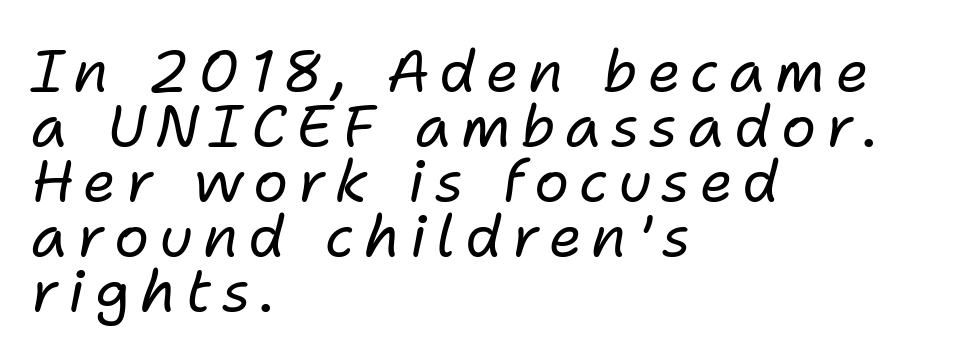
The passage shown leans; its letterforms are oblique. Teacher's note: observe the even left margin — that is flush-left alignment. These lines huddle together more closely than default settings would place them. The cut favours lightness, reaching ordinary text weight at its darkest. Words float on clear page, feet unadorned.
